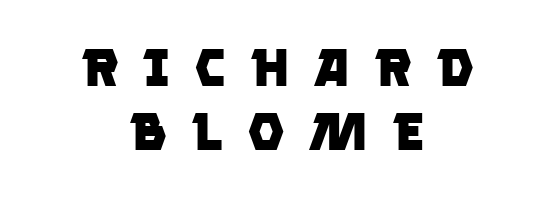
{"serif": "no", "bold": "yes", "weight": "heavy", "width": "normal", "stroke_contrast": "low", "x_height": "large", "monospaced": "no", "underline": "no", "align": "center", "line_spacing_ratio": 1.21, "letter_spacing": "wide", "letter_spacing_em": 0.45, "glyph_px": 53}
